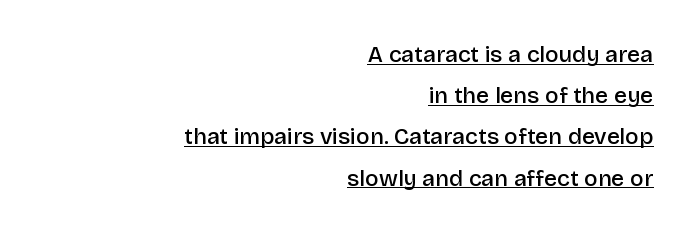
{"italic": "no", "bold": "semi", "underline": "yes", "align": "right", "line_spacing_ratio": 1.79, "letter_spacing": "normal", "letter_spacing_em": 0.0, "glyph_px": 23}
